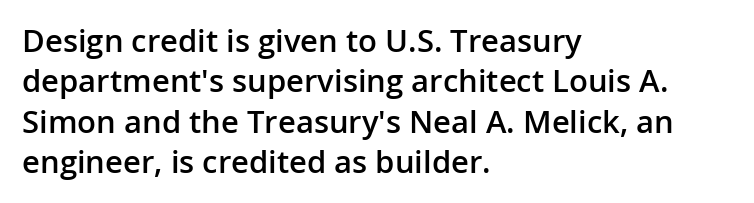
Q: Is the text bold? A: Semi-bold.
Q: Is the text italic (slanted)? A: No, it is upright.
Q: Is the typeface a serif or a sans-serif typeface? A: Sans-serif.
Q: Is the text underlined? A: No.
Q: How is the paragraph aligned? A: Left-aligned.
Q: Is the spacing between letters normal or unusually wide? A: Normal.
Q: Is the spacing between lines tight, normal or loose? A: Normal.
Q: Width (condensed, normal, or wide)? A: Normal.
Q: Stroke contrast? A: Low.
Q: x-height? A: Medium.
Q: Monospaced? A: No.
